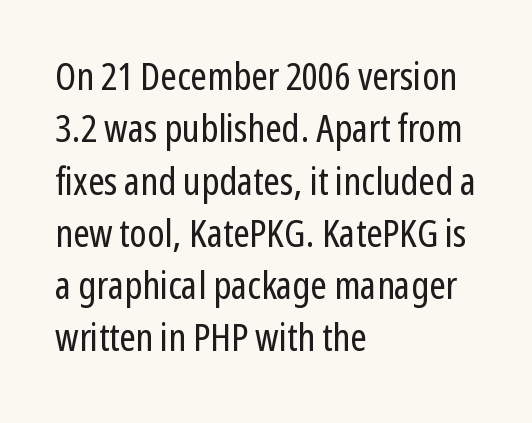
The image shows 39 px regular-weight, condensed sans-serif type, upright; set left-aligned, normal line spacing (1.34x), normal letter spacing, not underlined; low stroke contrast and a medium x-height.
